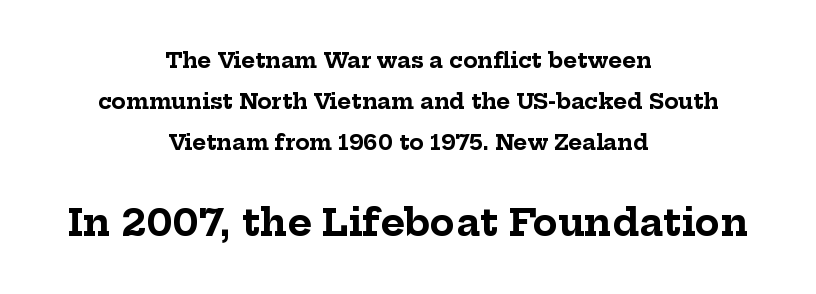
The image shows 37 px bold serif type, upright; set centered, loose line spacing (1.95x), normal letter spacing, not underlined; the second (bottom) block is 1.76x larger; low stroke contrast and a medium x-height.
